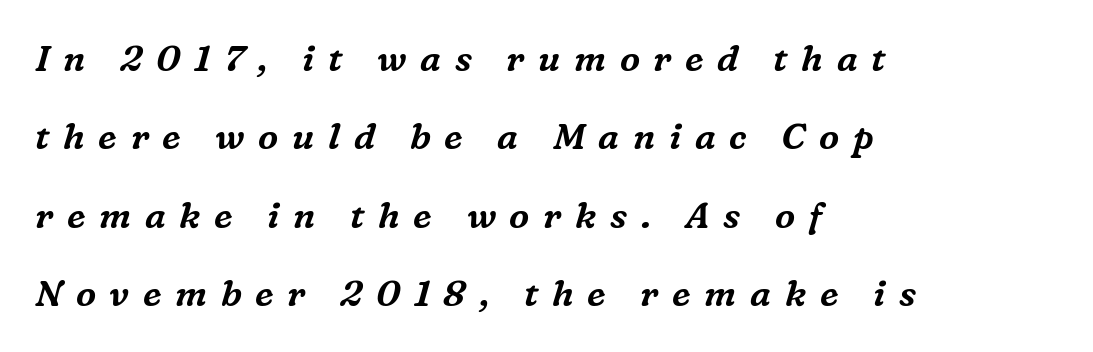
The space beneath each line is pristine and unruled. If you measured baseline to baseline, you'd find a long distance. The rendering anchors every line to the left-hand side. When letters slant like this, we call the style italic. Look at the bottom of the vertical strokes: they flare into serifs here.
